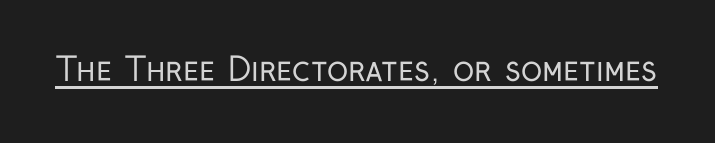
The image shows 32 px regular-weight, condensed sans-serif type, upright; set normal letter spacing, underlined; low stroke contrast and a medium x-height.
